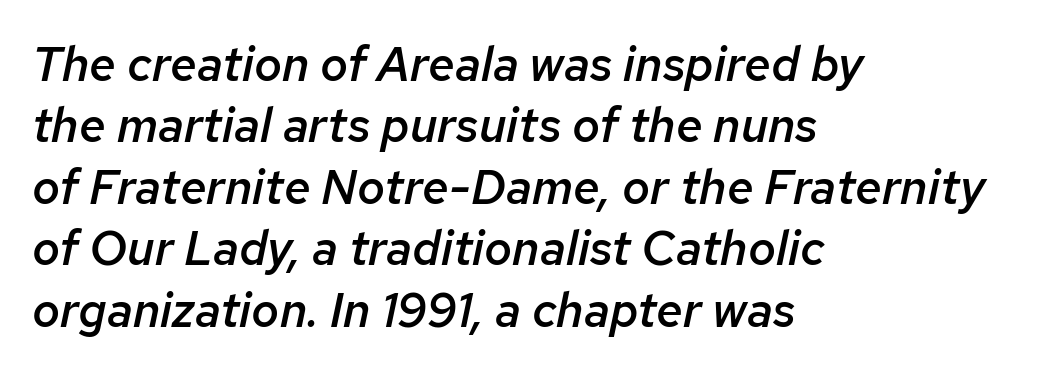
The ragged edge is on the right, which tells us the setting is flush left. This rendering features lettering with no underline. Strokes here are thickened, but only to semibold level. Honestly, the row spacing looks completely unremarkable. The passage shown has conventional tracking throughout.
